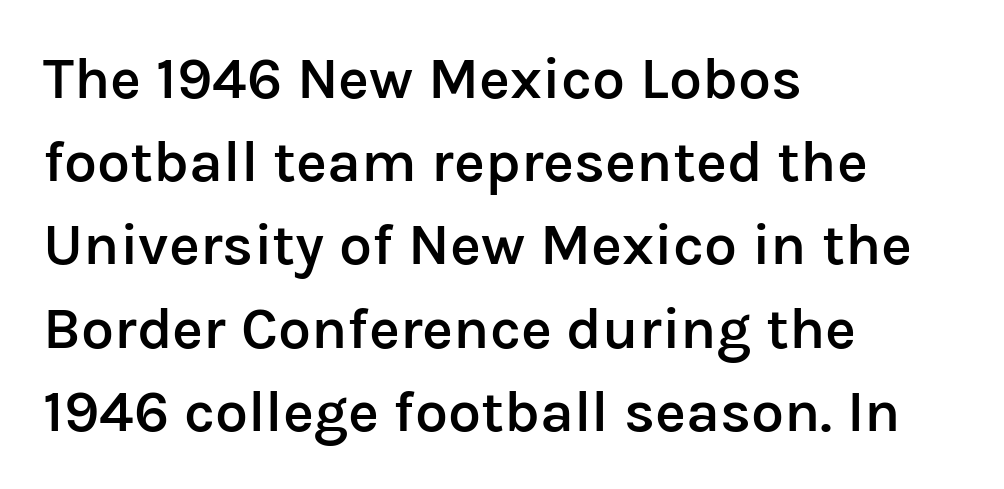
The image shows 59 px semibold sans-serif type, upright; set left-aligned, normal line spacing (1.41x), normal letter spacing, not underlined; low stroke contrast and a medium x-height.
